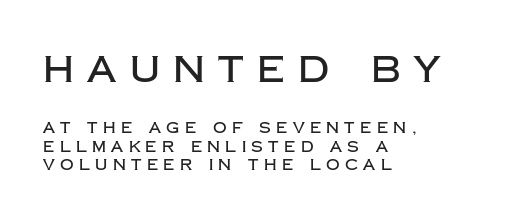
The gaps between neighbouring characters are conspicuously large. Size hierarchy here favors the leading block over the trailing one. Underline: absent. Each letter's strokes conclude bluntly, with no projecting serifs.
